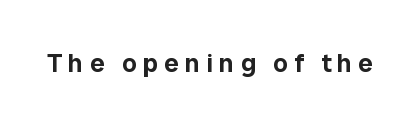
{"italic": "no", "underline": "no", "letter_spacing": "wide", "letter_spacing_em": 0.24, "glyph_px": 26}
